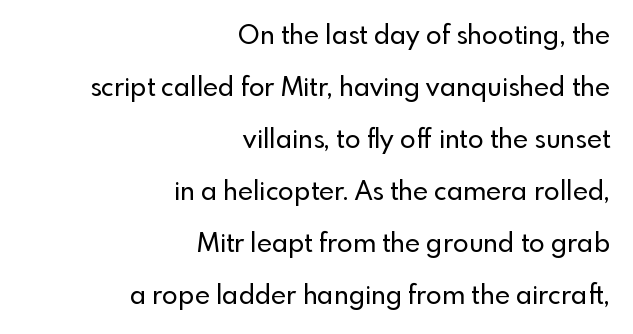
Q: Is the text italic (slanted)? A: No, it is upright.
Q: Is the text underlined? A: No.
Q: How is the paragraph aligned? A: Right-aligned.
Q: Is the spacing between letters normal or unusually wide? A: Normal.
Q: Is the spacing between lines tight, normal or loose? A: Loose.
